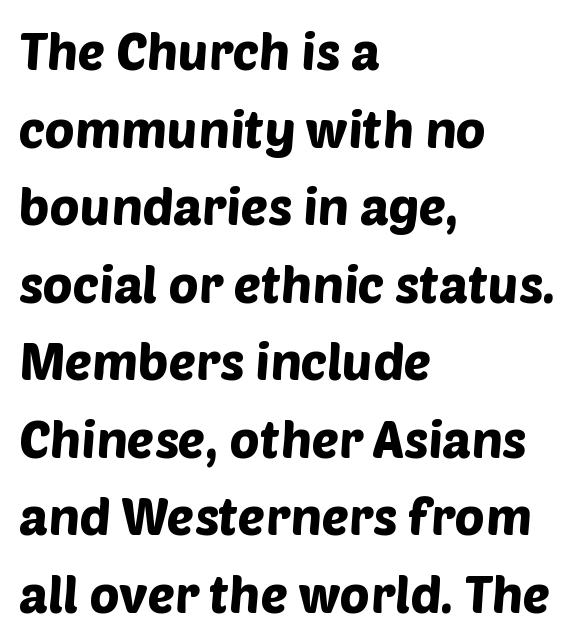
Between one letter and the next there's only the usual sliver of space. Has an underline been added? It has not. Horizontal bands of white between lines are of average thickness. Proportional: the letters do not fall into vertical columns.
